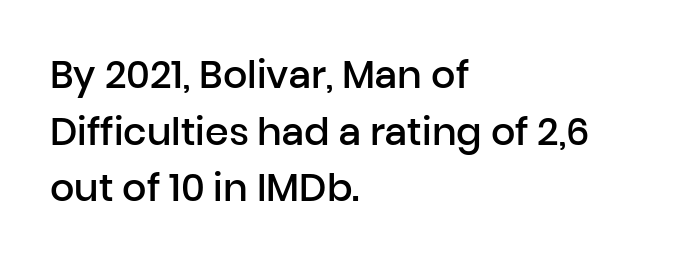
Is the type bold? Partly — it's a semibold, heavier than regular but not fully bold. Between one letter and the next there's only the usual sliver of space. The compositor pushed each line to the left boundary. This sample has the flowing, uneven cadence of proportional lettering. Italic: no, the glyphs are upright roman. Reading down the column, the eye jumps a familiar distance to each next line.
